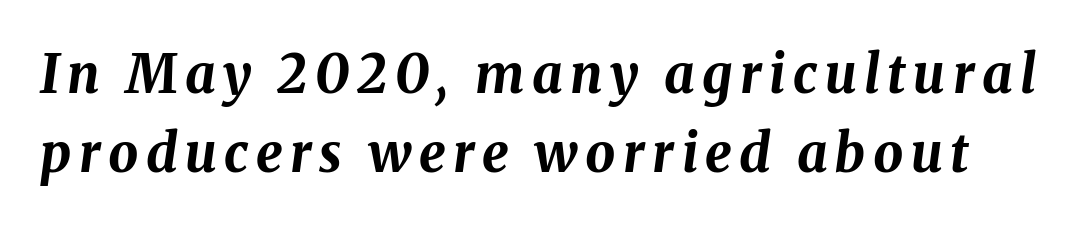
The image shows 53 px bold type, italic (leaning right); set normal line spacing (1.49x), not underlined; medium stroke contrast and a medium x-height.
